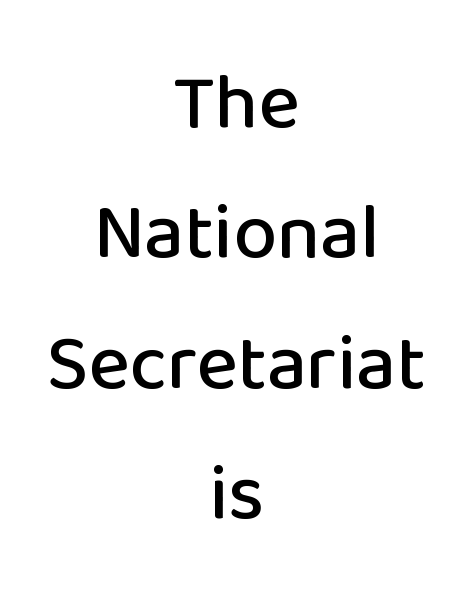
Q: Is the text italic (slanted)? A: No, it is upright.
Q: Is the typeface a serif or a sans-serif typeface? A: Sans-serif.
Q: Is the text underlined? A: No.
Q: How is the paragraph aligned? A: Centered.
Q: Is the spacing between letters normal or unusually wide? A: Normal.
Q: Is the spacing between lines tight, normal or loose? A: Normal.
Q: Width (condensed, normal, or wide)? A: Normal.
Q: Stroke contrast? A: Low.
Q: x-height? A: Medium.
Q: Monospaced? A: No.
